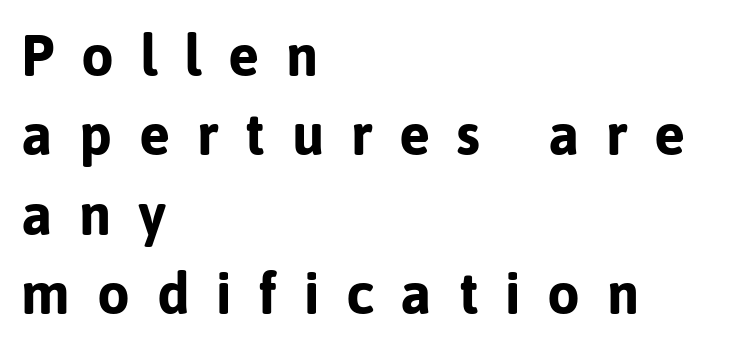
The image shows 58 px bold sans-serif type, upright; set left-aligned, normal line spacing (1.37x), unusually wide letter spacing (+0.46 em), not underlined; low stroke contrast and a medium x-height.
